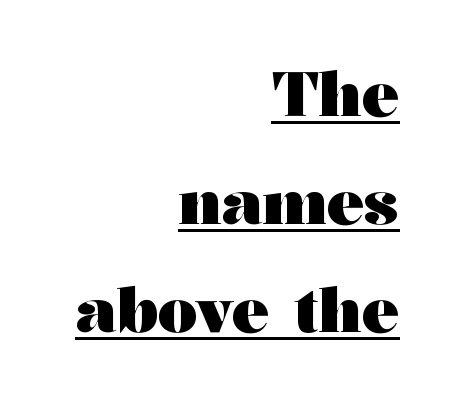
Underline: present. Stroke thickness is high; the sample reads as a true bold. The setting favours the right margin, as signatures and pull-quotes sometimes do. Unlike a clean sans, this face finishes its strokes with serifs. The face used here is proportionally spaced, like ordinary book or web type.
